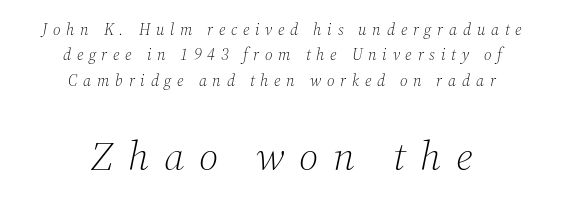
The image shows 41 px light serif type, italic (leaning right); set centered, normal line spacing (1.59x), unusually wide letter spacing (+0.36 em), not underlined; the second (bottom) block is 2.56x larger; medium stroke contrast and a medium x-height.
